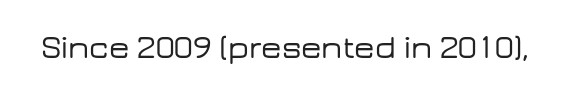
Words float on clear page, feet unadorned. Tracking value appears to be zero — textbook default spacing. A typesetter would label this face a sans. It's the straight-up-and-down kind of type. The passage shown is typed in a proportional face where columns would drift.
